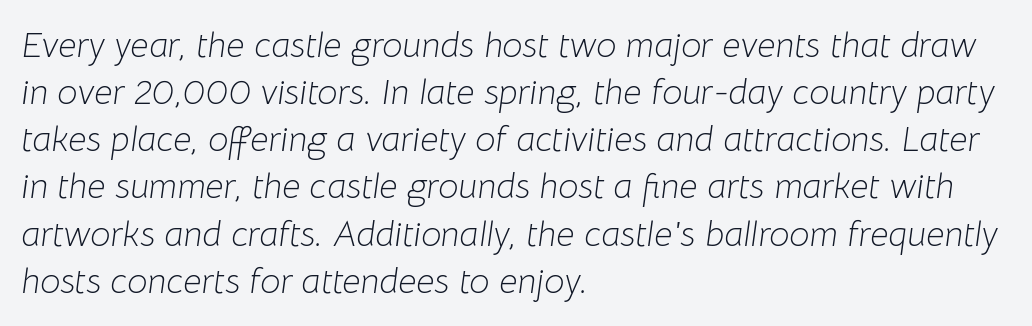
The image shows 36 px light type, italic (leaning right); set left-aligned, normal line spacing (1.31x), normal letter spacing, not underlined; low stroke contrast and a medium x-height.
